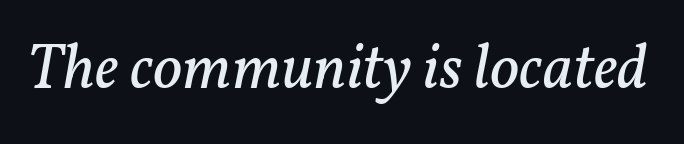
These lines are composed in type with serifs. Letters have the restrained weight of plain body copy at most. A typesetter would call this proportional, since set widths differ per character. Every character sits at an angle, as italics do.
